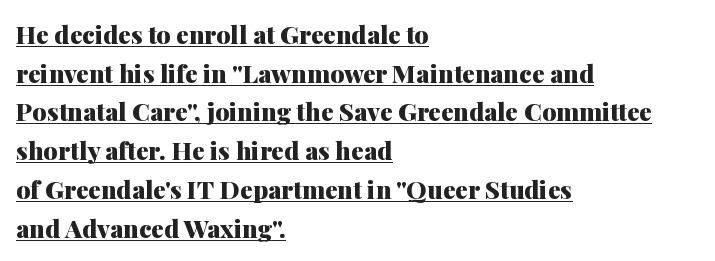
Q: Is the text bold? A: Yes.
Q: Is the text italic (slanted)? A: No, it is upright.
Q: Is the text underlined? A: Yes.
Q: How is the paragraph aligned? A: Left-aligned.
Q: Is the spacing between letters normal or unusually wide? A: Normal.
Q: Is the spacing between lines tight, normal or loose? A: Normal.
